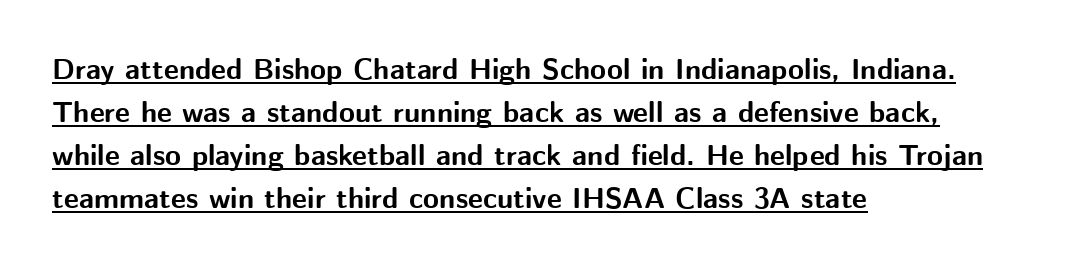
{"serif": "no", "italic": "no", "bold": "yes", "weight": "bold", "width": "normal", "stroke_contrast": "medium", "x_height": "medium", "monospaced": "no", "underline": "yes", "align": "left", "line_spacing": "normal", "line_spacing_ratio": 1.48, "letter_spacing": "normal", "letter_spacing_em": 0.0, "glyph_px": 29}
